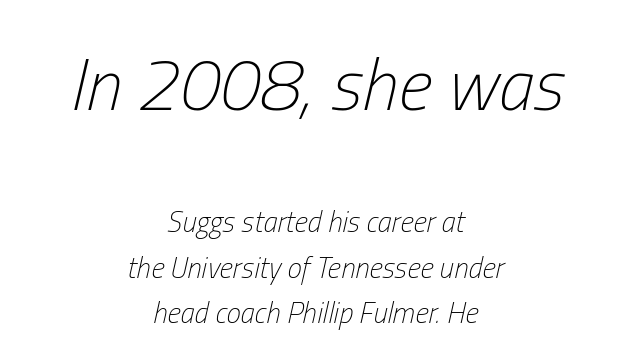
The image shows 73 px light, condensed type, italic (leaning right); set centered, normal line spacing (1.56x), normal letter spacing, not underlined; the first (top) block is 2.52x larger; low stroke contrast and a medium x-height.
